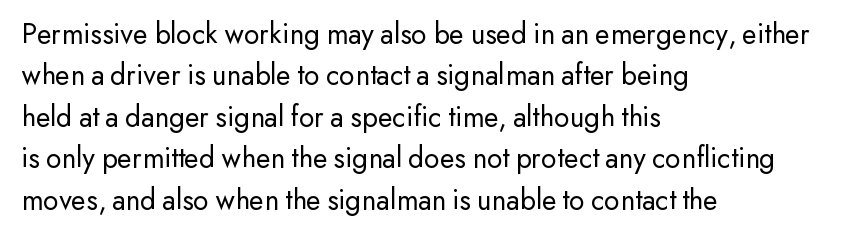
The image shows 30 px regular-weight sans-serif type, upright; set left-aligned, normal line spacing (1.38x), normal letter spacing, not underlined; low stroke contrast and a small x-height.
